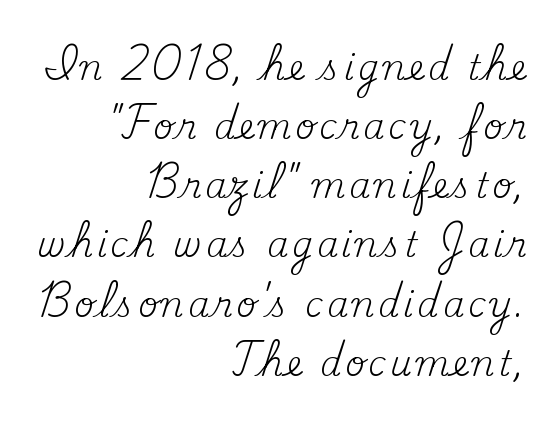
Q: Is the text bold? A: No.
Q: Is the text italic (slanted)? A: Yes.
Q: Is the typeface a serif or a sans-serif typeface? A: Serif.
Q: Is the text underlined? A: No.
Q: How is the paragraph aligned? A: Right-aligned.
Q: Width (condensed, normal, or wide)? A: Normal.
Q: Stroke contrast? A: Medium.
Q: x-height? A: Small.
Q: Monospaced? A: No.
